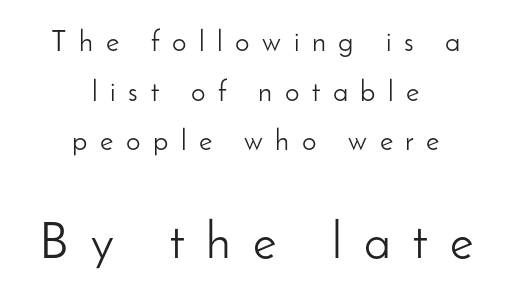
The image shows 51 px light sans-serif type, upright; set centered, line spacing 1.71x, unusually wide letter spacing (+0.43 em), not underlined; the second (bottom) block is 1.76x larger; low stroke contrast and a small x-height.
